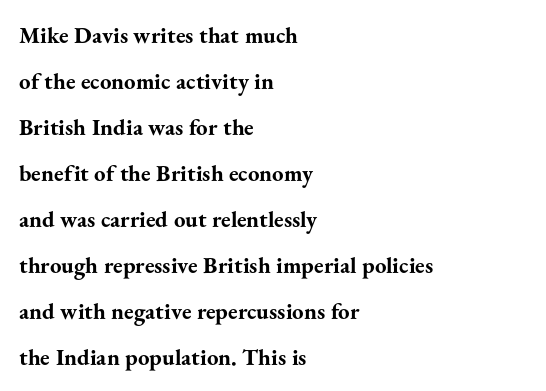
Q: Is the text bold? A: Yes.
Q: Is the text italic (slanted)? A: No, it is upright.
Q: Is the text underlined? A: No.
Q: How is the paragraph aligned? A: Left-aligned.
Q: Is the spacing between letters normal or unusually wide? A: Normal.
Q: Is the spacing between lines tight, normal or loose? A: Loose.
